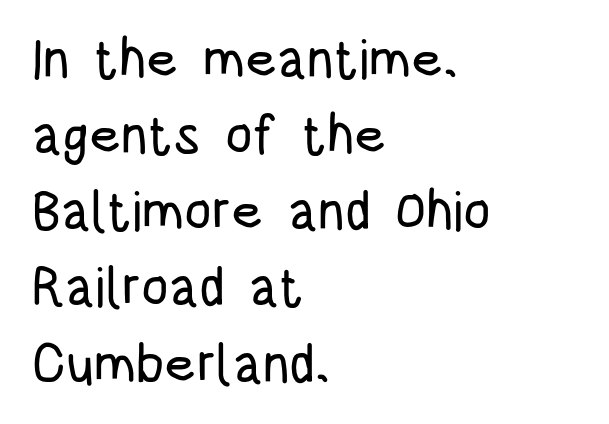
The image shows 54 px condensed sans-serif type, upright; set left-aligned, normal line spacing (1.41x), normal letter spacing, not underlined; low stroke contrast and a large x-height.
